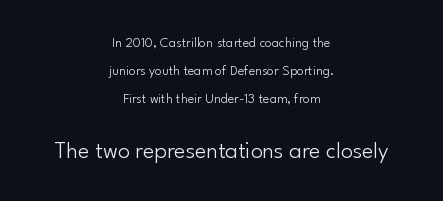
Q: Is the text bold? A: No.
Q: Is the text italic (slanted)? A: No, it is upright.
Q: Is the text underlined? A: No.
Q: How is the paragraph aligned? A: Centered.
Q: Is the spacing between letters normal or unusually wide? A: Normal.
Q: Is the spacing between lines tight, normal or loose? A: Loose.
Q: Which block of text is set in a larger size, the first (top) or the second (bottom)? A: The second (bottom) one.
